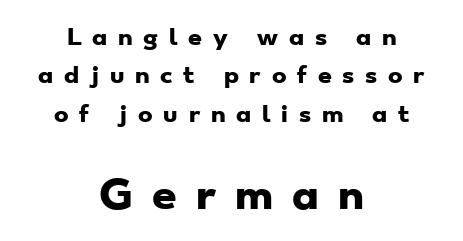
The image shows 39 px heavy, wide sans-serif type; set centered, line spacing 1.74x, unusually wide letter spacing (+0.49 em), not underlined; the second (bottom) block is 1.77x larger; low stroke contrast and a small x-height.
